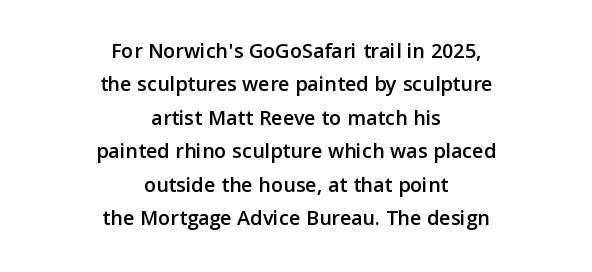
This rendering uses center alignment, leaving both contours irregular but symmetric. Quick note: not italic, upright. Baseline-to-baseline distance is the conventional proportion of letter height. The string is rendered with underlining switched off. How are the letters spaced? Ordinarily, with no added tracking.
